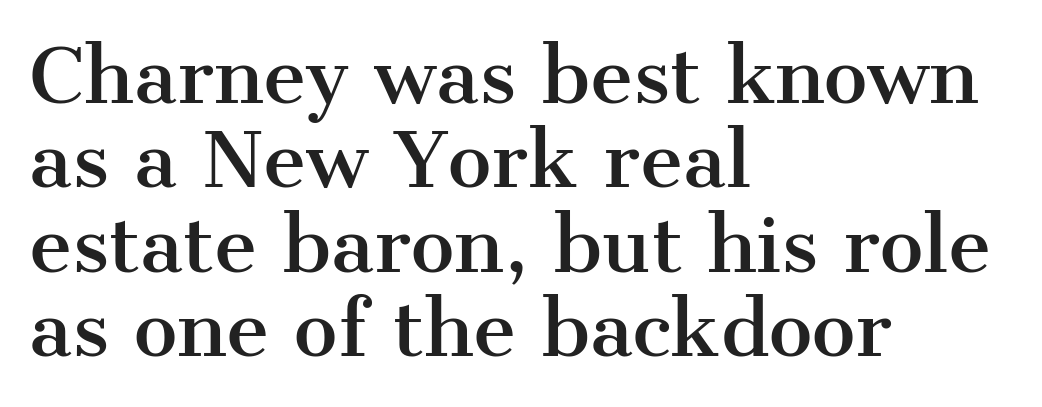
A serif font was chosen for this passage. You could not count columns in this text — the font is proportionally spaced. The paragraph has a hard left edge and a soft right edge. Observe the ordinary spacing: letters are neighbours, not strangers.
